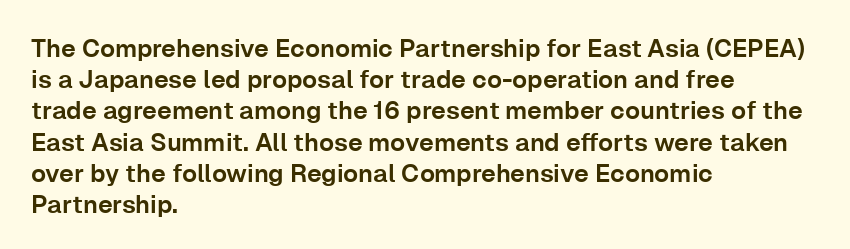
Q: Is the text italic (slanted)? A: No, it is upright.
Q: Is the text underlined? A: No.
Q: How is the paragraph aligned? A: Left-aligned.
Q: Is the spacing between letters normal or unusually wide? A: Normal.
Q: Is the spacing between lines tight, normal or loose? A: Normal.
